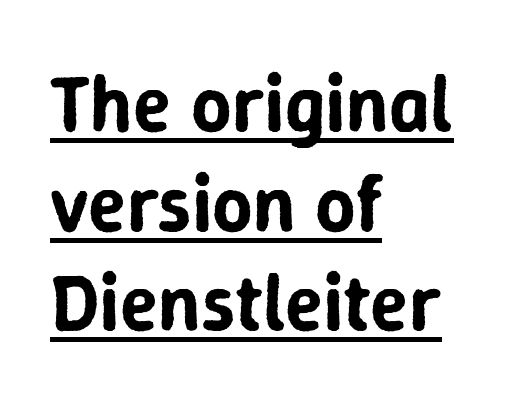
The image shows 79 px sans-serif type, upright; set left-aligned, normal line spacing (1.26x), normal letter spacing, underlined; low stroke contrast and a medium x-height.
